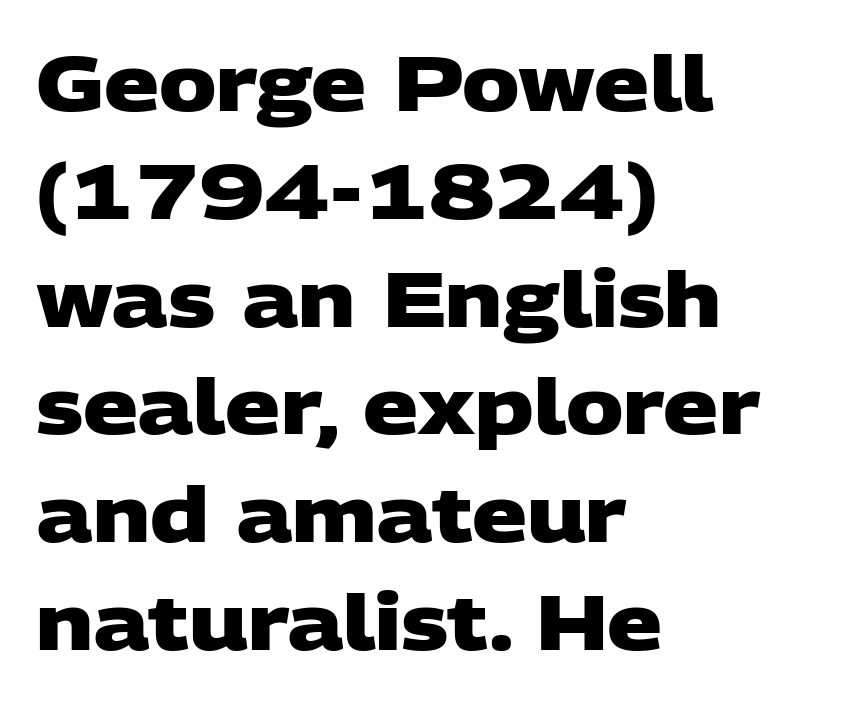
The image shows 77 px heavy, wide sans-serif type; set left-aligned, normal line spacing (1.4x), normal letter spacing, not underlined; low stroke contrast and a large x-height.
